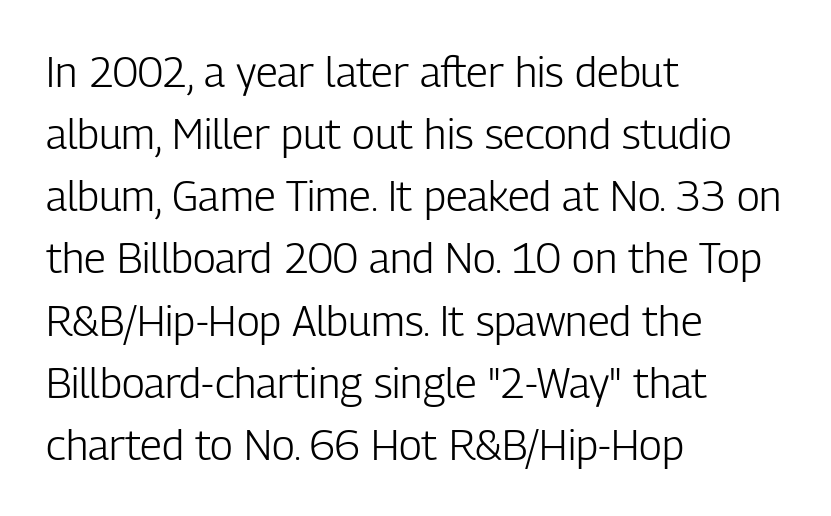
The words here are not underlined. Leading matches the norm, producing a regular column. What kind of face is this? One without serifs — a sans. These lines are set flush left with a ragged right edge. The lettering holds an erect, upright posture throughout.
